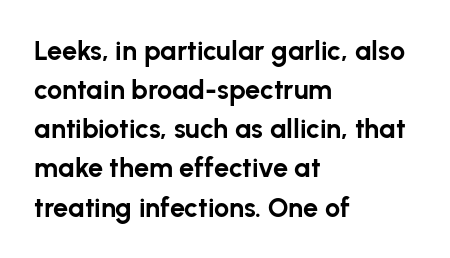
The typography opts for an upright posture over an oblique one. The face used here has the dense, thick strokes of a bold. Words float on clear page, feet unadorned. The typesetter chose a ragged-right arrangement here.
